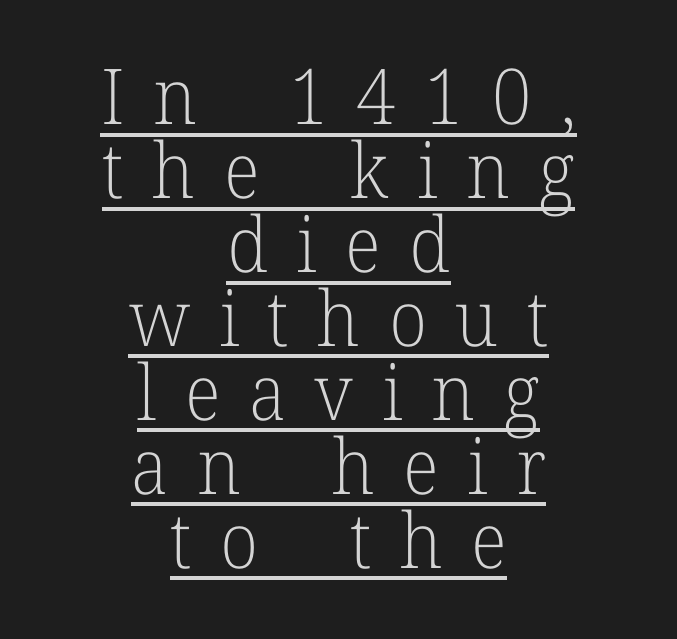
Does the lettering tilt? It doesn't — this is upright. Is the block centered? Yes — each line is placed symmetrically about the middle. Proportional: the letters do not fall into vertical columns. Caption: lettering with a line underneath. The vertical gap from one line to the next is small.
